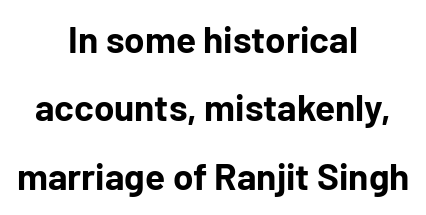
This sample uses a sans-serif face. Upright lettering throughout. Bare-footed words on every line. Do the characters align in a grid? No, the font is proportional.
